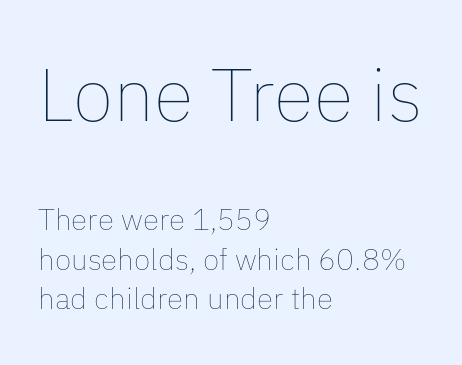
Whoever set this chose a conventional vertical rhythm. Rendered with straight, roman letterforms. Bigger letters appear in the top chunk; the bottom chunk is reduced. Does extra space separate the letters? No, they use regular spacing.
